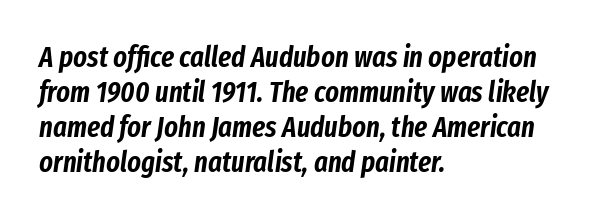
Q: Is the text italic (slanted)? A: Yes, it leans right by about 8 degrees.
Q: Is the text underlined? A: No.
Q: How is the paragraph aligned? A: Left-aligned.
Q: Is the spacing between letters normal or unusually wide? A: Normal.
Q: Width (condensed, normal, or wide)? A: Condensed.
Q: Stroke contrast? A: Low.
Q: x-height? A: Medium.
Q: Monospaced? A: No.
